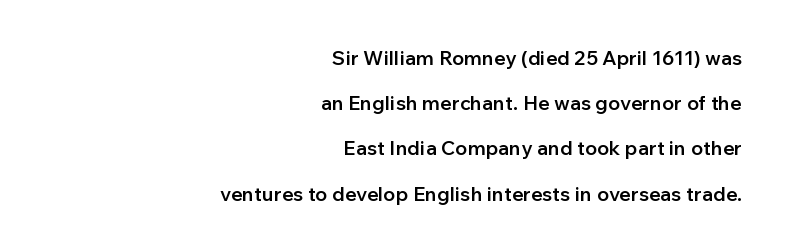
The rendering keeps characters at their native spacing. A typesetter would mark this as roman, not italic. A fair bit of extra ink — the face is semibold, not bold. The text block is weighted toward the right margin, trailing off unevenly leftward. The leading is generous, giving the passage an open texture. This rendering features lettering with no underline.
